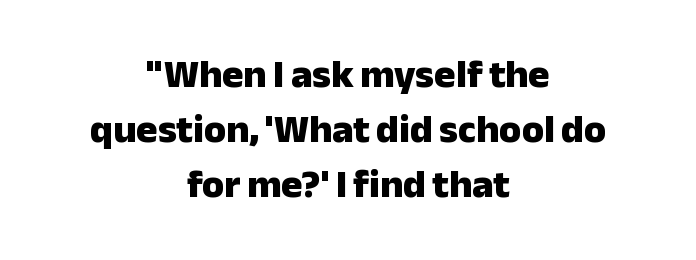
The image shows 40 px heavy sans-serif type, upright; set centered, normal line spacing (1.38x), normal letter spacing, not underlined; low stroke contrast and a medium x-height.
